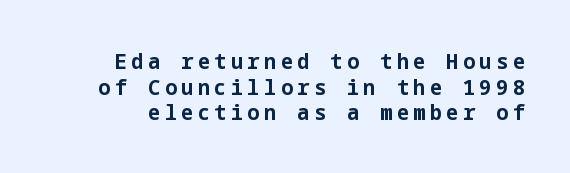
Thick stems and heavy bowls — unmistakably bold. The foot of each line stays bare and open. Every character sits straight up, as roman type does.
